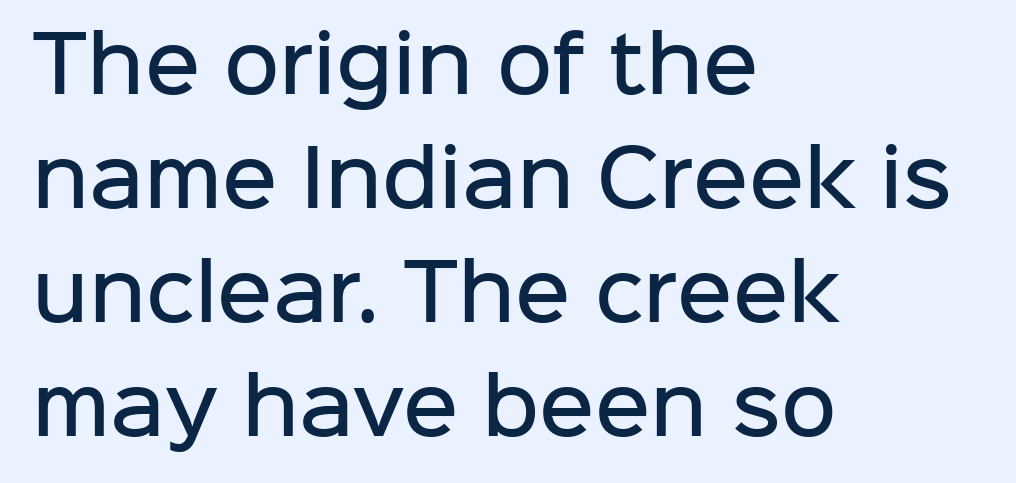
Q: Is the text bold? A: Semi-bold.
Q: Is the text italic (slanted)? A: No, it is upright.
Q: Is the typeface a serif or a sans-serif typeface? A: Sans-serif.
Q: Is the text underlined? A: No.
Q: How is the paragraph aligned? A: Left-aligned.
Q: Is the spacing between letters normal or unusually wide? A: Normal.
Q: Is the spacing between lines tight, normal or loose? A: Normal.
Q: Width (condensed, normal, or wide)? A: Normal.
Q: Stroke contrast? A: Low.
Q: x-height? A: Medium.
Q: Monospaced? A: No.
